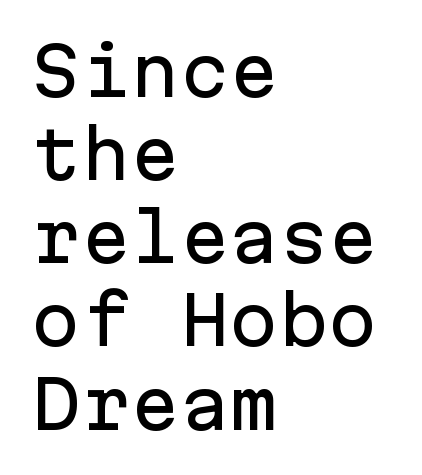
The image shows 66 px sans-serif type, upright, monospaced; set left-aligned, normal line spacing (1.26x), normal letter spacing, not underlined; low stroke contrast and a medium x-height.
